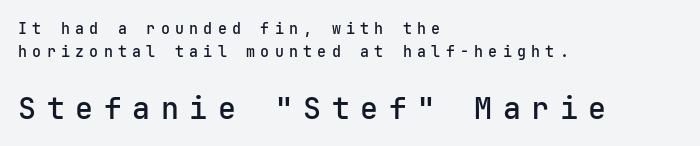
The image shows 30 px sans-serif type, upright, monospaced; set left-aligned, normal line spacing (1.53x), unusually wide letter spacing (+0.35 em), not underlined; the second (bottom) block is 2.0x larger; low stroke contrast and a medium x-height.
